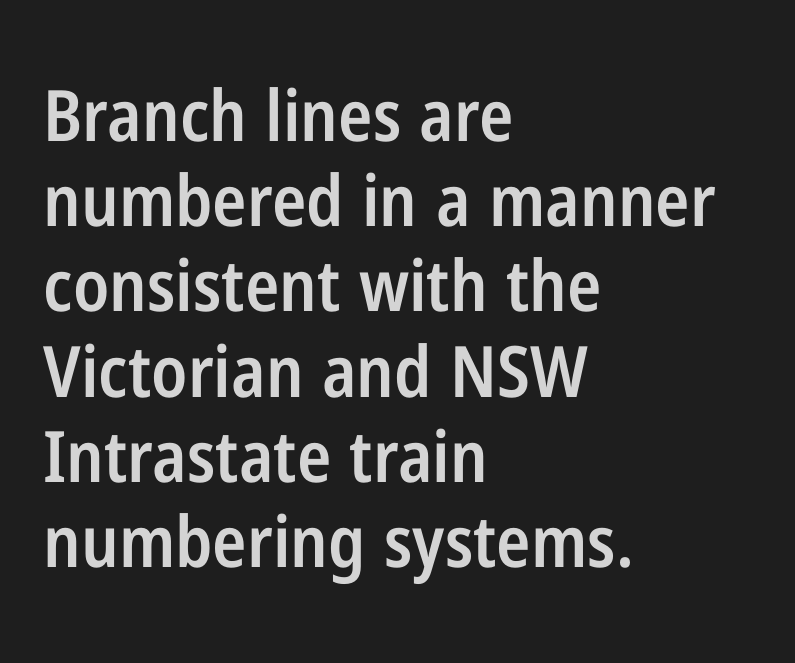
If you drew a line through each stem, it would be perfectly vertical. Horizontal alignment here is leftward, the default for most running prose. The area under the type is left untouched. Honestly, the letter spacing is just normal — you wouldn't notice it. In terms of weight, the rendering is demibold, just under bold. The passage shown is typed in a proportional face where columns would drift.
